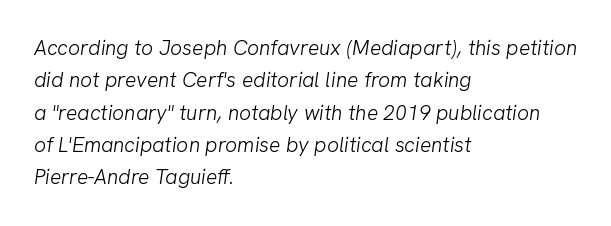
The image shows 21 px text type; set left-aligned, normal line spacing (1.54x), normal letter spacing, not underlined.
